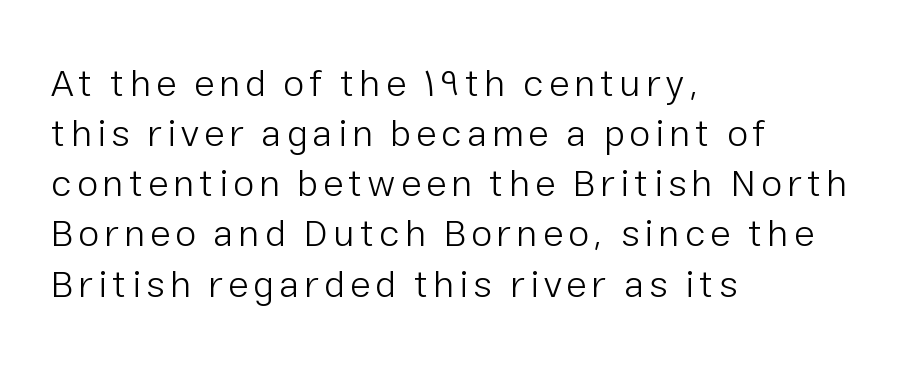
{"serif": "no", "italic": "no", "bold": "no", "weight": "light", "width": "normal", "stroke_contrast": "low", "x_height": "medium", "monospaced": "no", "underline": "no", "align": "left", "line_spacing": "normal", "line_spacing_ratio": 1.32, "glyph_px": 38}
